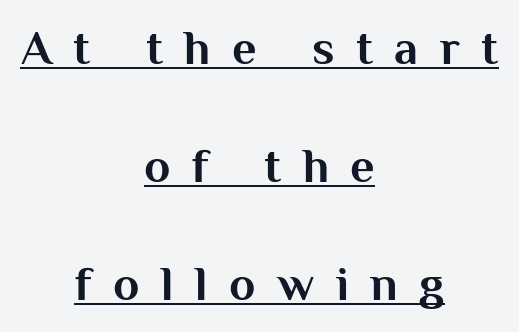
Each line is balanced around a shared central axis. The face used here is a sans, in the tradition of grotesques and geometrics. Looks like regular typesetting: each glyph gets only the width it needs. Substantial extra tracking has been applied to these lines. Strong, thick strokes mark this as bold type.
